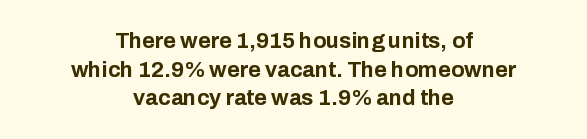
The image shows 22 px bold type, upright; set centered, normal line spacing (1.3x), normal letter spacing, not underlined.
